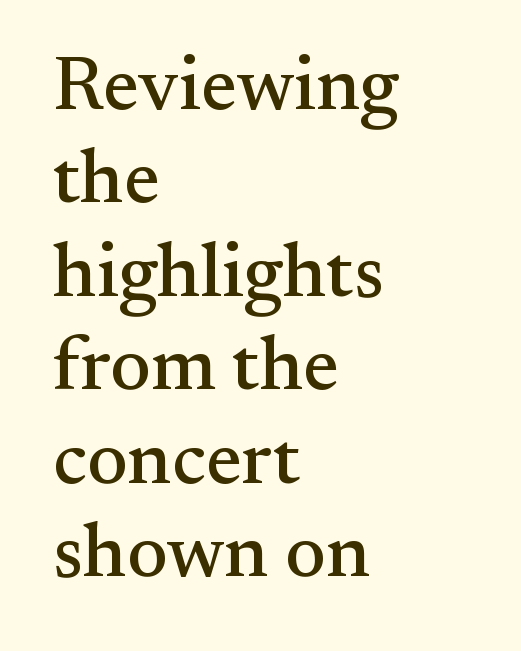
Caption: multi-line text, flush left, ragged right. Check where the strokes stop: tiny serifs finish them off. Every stem runs plumb, perpendicular to the baseline. The letters advance in unequal steps, a hallmark of proportional type. The letters sit at their default tracking, neither squeezed nor spread. Plain, unruled lines of type.
